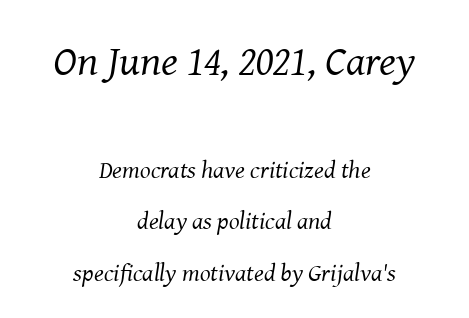
{"serif": "yes", "italic": "yes", "lean": "right", "slant_degrees": 8, "bold": "no", "weight": "regular", "width": "normal", "stroke_contrast": "medium", "x_height": "medium", "monospaced": "no", "underline": "no", "align": "center", "line_spacing": "loose", "line_spacing_ratio": 2.06, "letter_spacing": "normal", "letter_spacing_em": 0.0, "larger_block": "first", "size_ratio": 1.72, "glyph_px": 43}
